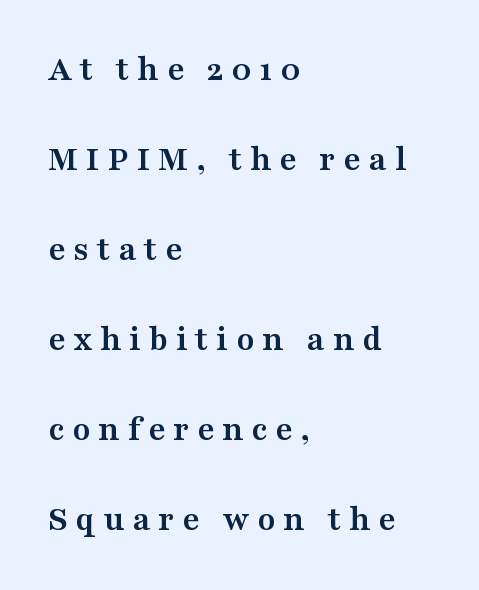
{"serif": "yes", "italic": "no", "bold": "yes", "weight": "semibold", "width": "wide", "stroke_contrast": "medium", "x_height": "medium", "monospaced": "no", "underline": "no", "align": "left", "line_spacing": "loose", "line_spacing_ratio": 2.5, "letter_spacing": "wide", "letter_spacing_em": 0.22, "glyph_px": 36}
